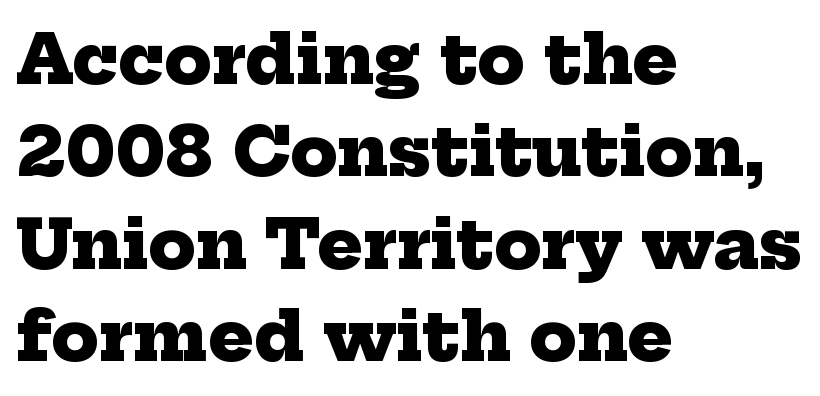
Q: Is the text bold? A: Yes.
Q: Is the typeface a serif or a sans-serif typeface? A: Serif.
Q: Is the text underlined? A: No.
Q: How is the paragraph aligned? A: Left-aligned.
Q: Is the spacing between letters normal or unusually wide? A: Normal.
Q: Is the spacing between lines tight, normal or loose? A: Normal.
Q: Width (condensed, normal, or wide)? A: Normal.
Q: Stroke contrast? A: Low.
Q: x-height? A: Medium.
Q: Monospaced? A: No.
